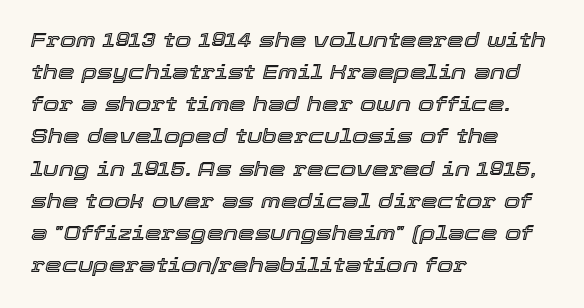
Q: Is the text italic (slanted)? A: Yes, it leans right by about 12 degrees.
Q: Is the text underlined? A: No.
Q: How is the paragraph aligned? A: Left-aligned.
Q: Is the spacing between letters normal or unusually wide? A: Normal.
Q: Is the spacing between lines tight, normal or loose? A: Normal.
